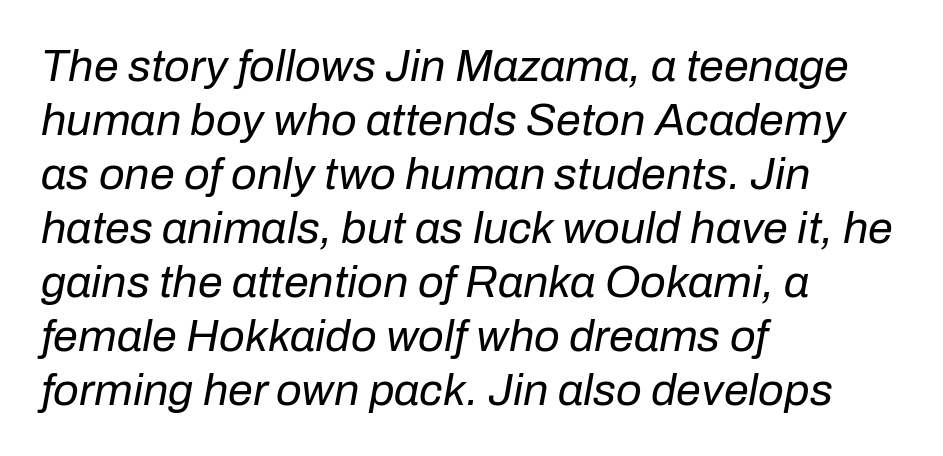
The image shows 45 px regular-weight type, italic (leaning right); set left-aligned, line spacing 1.2x, normal letter spacing, not underlined; low stroke contrast and a medium x-height.
